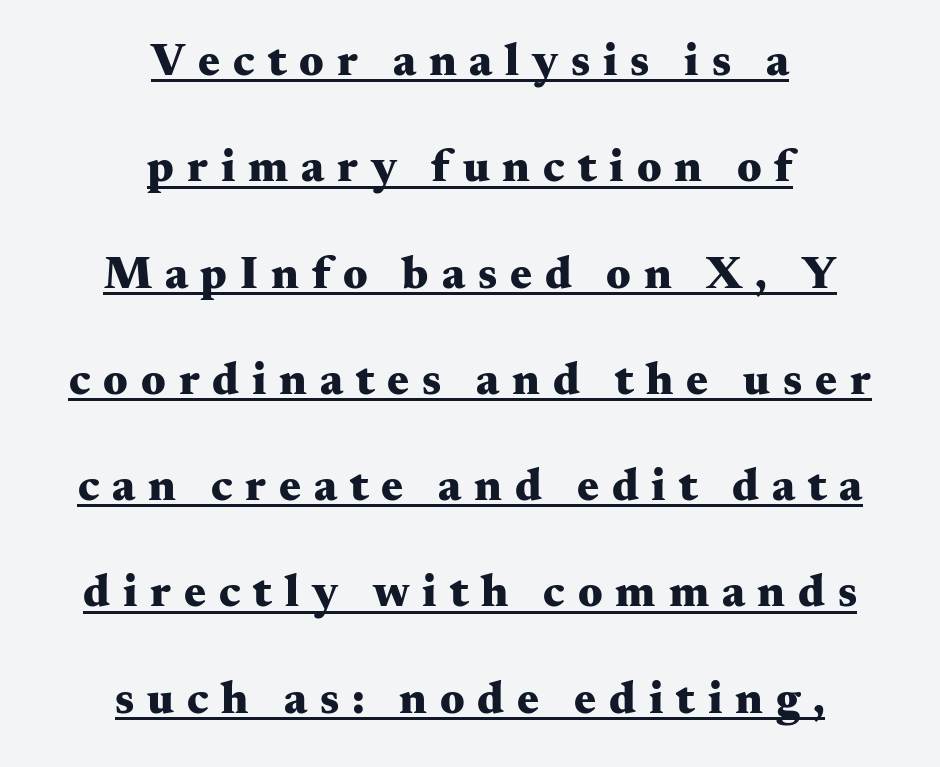
Students, this is bold: see how much ink each stroke carries. Loose tracking; the words dissolve into strings of separated letters. Typeset on center — no edge is straight. Has an underline been added? It has. Line spacing here is loose. This sample has the flowing, uneven cadence of proportional lettering.
